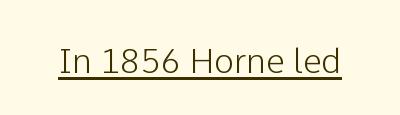
Q: Is the text italic (slanted)? A: No, it is upright.
Q: Is the typeface a serif or a sans-serif typeface? A: Sans-serif.
Q: Is the text underlined? A: Yes.
Q: Is the spacing between letters normal or unusually wide? A: Normal.
Q: Width (condensed, normal, or wide)? A: Normal.
Q: Stroke contrast? A: Low.
Q: x-height? A: Medium.
Q: Monospaced? A: No.
